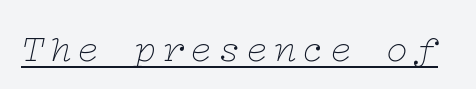
Q: Is the text bold? A: No.
Q: Is the text italic (slanted)? A: Yes, it leans right by about 12 degrees.
Q: Is the typeface a serif or a sans-serif typeface? A: Serif.
Q: Is the text underlined? A: Yes.
Q: Width (condensed, normal, or wide)? A: Wide.
Q: Stroke contrast? A: Low.
Q: x-height? A: Medium.
